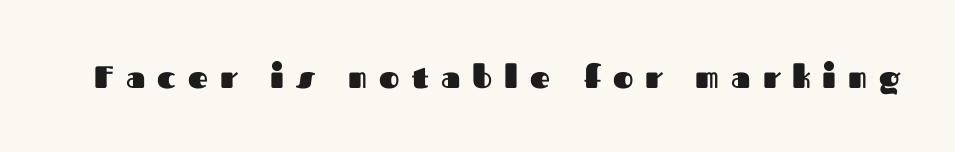
Q: Is the text bold? A: Yes.
Q: Is the text italic (slanted)? A: No, it is upright.
Q: Is the typeface a serif or a sans-serif typeface? A: Sans-serif.
Q: Is the text underlined? A: No.
Q: Is the spacing between letters normal or unusually wide? A: Unusually wide.
Q: Width (condensed, normal, or wide)? A: Normal.
Q: Stroke contrast? A: Medium.
Q: x-height? A: Medium.
Q: Monospaced? A: No.
